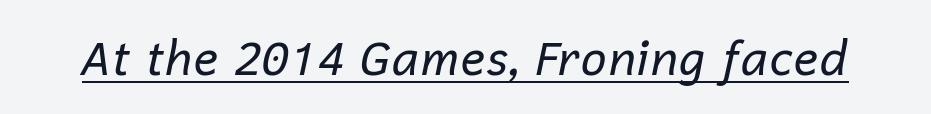
Q: Is the text bold? A: No.
Q: Is the text italic (slanted)? A: Yes, it leans right by about 12 degrees.
Q: Is the text underlined? A: Yes.
Q: Is the spacing between letters normal or unusually wide? A: Normal.
Q: Width (condensed, normal, or wide)? A: Normal.
Q: Stroke contrast? A: Low.
Q: x-height? A: Medium.
Q: Monospaced? A: No.
